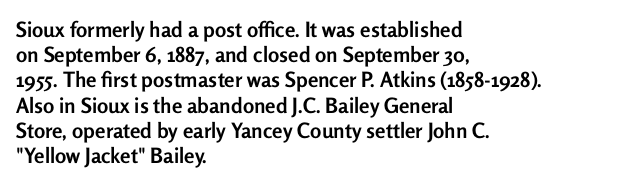
{"italic": "no", "bold": "yes", "underline": "no", "align": "left", "line_spacing_ratio": 1.2, "letter_spacing": "normal", "letter_spacing_em": 0.0, "glyph_px": 21}
